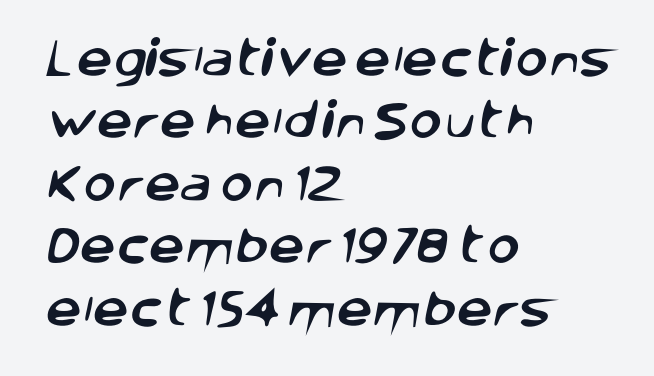
{"serif": "no", "width": "normal", "stroke_contrast": "low", "x_height": "large", "monospaced": "no", "underline": "no", "align": "left", "line_spacing": "normal", "line_spacing_ratio": 1.56, "letter_spacing": "normal", "letter_spacing_em": 0.0, "glyph_px": 40}
